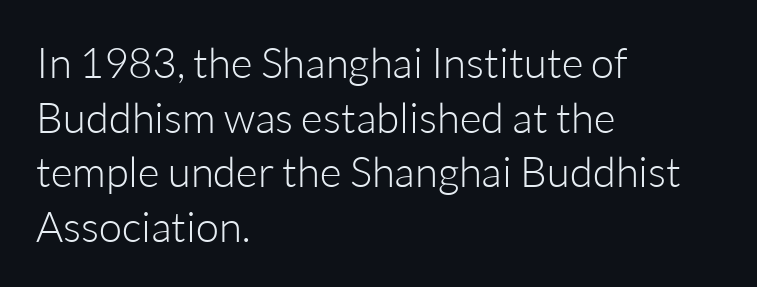
Q: Is the text bold? A: No.
Q: Is the text italic (slanted)? A: No, it is upright.
Q: Is the typeface a serif or a sans-serif typeface? A: Sans-serif.
Q: Is the text underlined? A: No.
Q: How is the paragraph aligned? A: Left-aligned.
Q: Is the spacing between letters normal or unusually wide? A: Normal.
Q: Is the spacing between lines tight, normal or loose? A: Normal.
Q: Width (condensed, normal, or wide)? A: Normal.
Q: Stroke contrast? A: Low.
Q: x-height? A: Medium.
Q: Monospaced? A: No.
